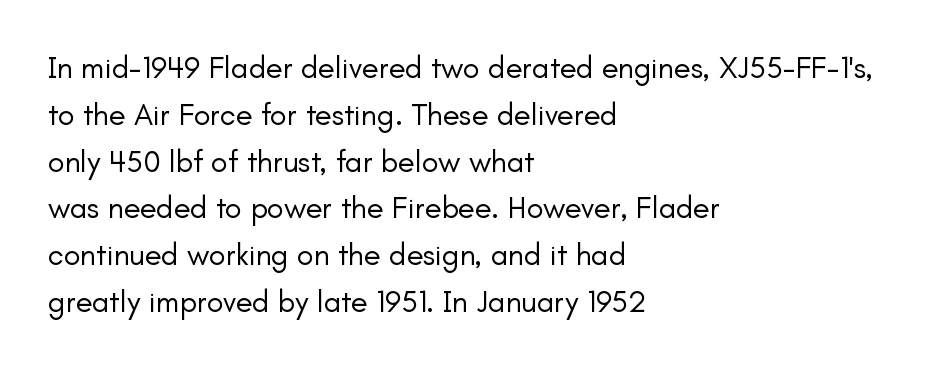
{"serif": "no", "italic": "no", "bold": "no", "weight": "regular", "width": "normal", "stroke_contrast": "low", "x_height": "small", "monospaced": "no", "underline": "no", "align": "left", "line_spacing": "normal", "line_spacing_ratio": 1.51, "letter_spacing": "normal", "letter_spacing_em": 0.0, "glyph_px": 31}
